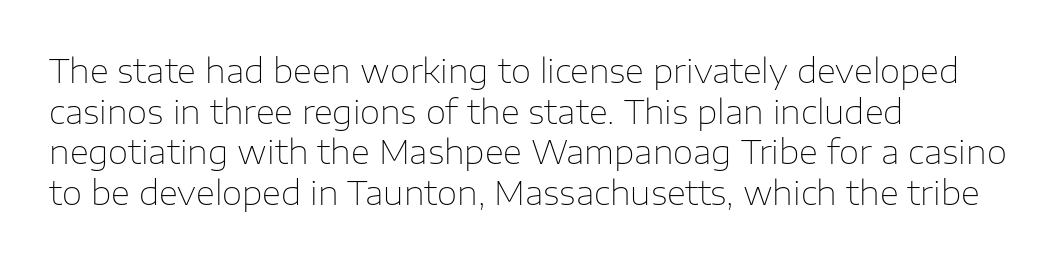
The image shows 33 px thin sans-serif type, upright; set left-aligned, line spacing 1.23x, normal letter spacing, not underlined; low stroke contrast and a medium x-height.
